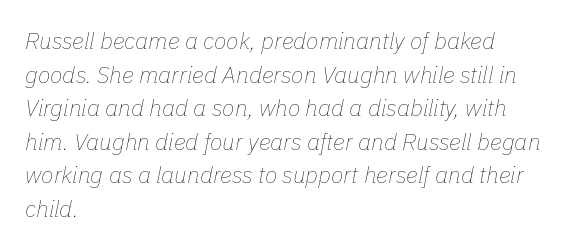
Between one letter and the next there's only the usual sliver of space. Regarding leading, the lines here are spaced in the standard way. Lines of text with bare space underneath. The specimen reads as italic at a glance.
